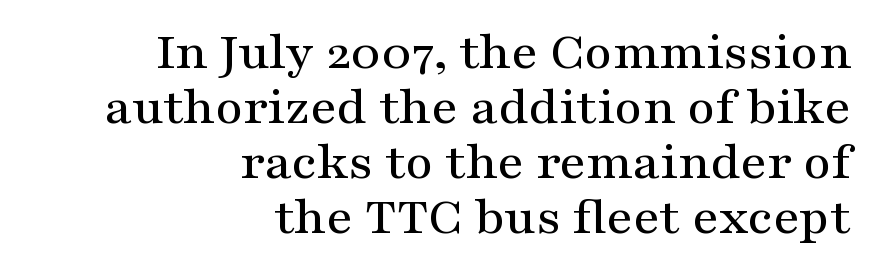
The letters advance in unequal steps, a hallmark of proportional type. Glance below the letters and you will spot only blank space. Tracking value appears to be zero — textbook default spacing. Unlike italic type, these characters show no tilt at all. The rendering shows small feet on the letterforms — a serif design. Horizontal bands of white between lines are thin slivers.
